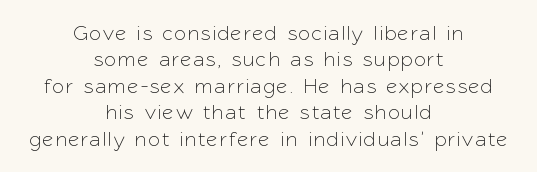
Q: Is the text italic (slanted)? A: No, it is upright.
Q: Is the text underlined? A: No.
Q: How is the paragraph aligned? A: Centered.
Q: Is the spacing between lines tight, normal or loose? A: Normal.
